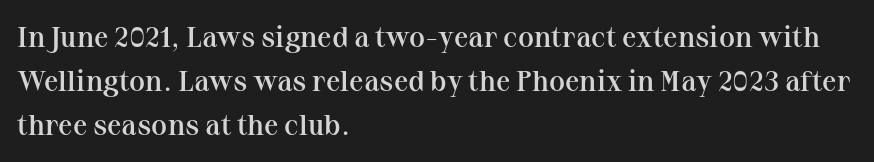
{"serif": "yes", "italic": "no", "bold": "semi", "weight": "semibold", "width": "normal", "stroke_contrast": "medium", "x_height": "medium", "monospaced": "no", "underline": "no", "align": "left", "line_spacing": "normal", "line_spacing_ratio": 1.51, "letter_spacing": "normal", "letter_spacing_em": 0.0, "glyph_px": 29}
